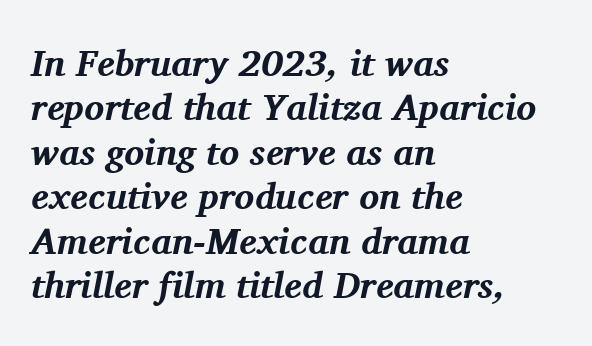
Q: Is the text bold? A: Yes.
Q: Is the text italic (slanted)? A: Yes, it leans right by about 11 degrees.
Q: Is the typeface a serif or a sans-serif typeface? A: Serif.
Q: Is the text underlined? A: No.
Q: How is the paragraph aligned? A: Left-aligned.
Q: Is the spacing between letters normal or unusually wide? A: Normal.
Q: Width (condensed, normal, or wide)? A: Normal.
Q: Stroke contrast? A: Medium.
Q: x-height? A: Medium.
Q: Monospaced? A: No.
